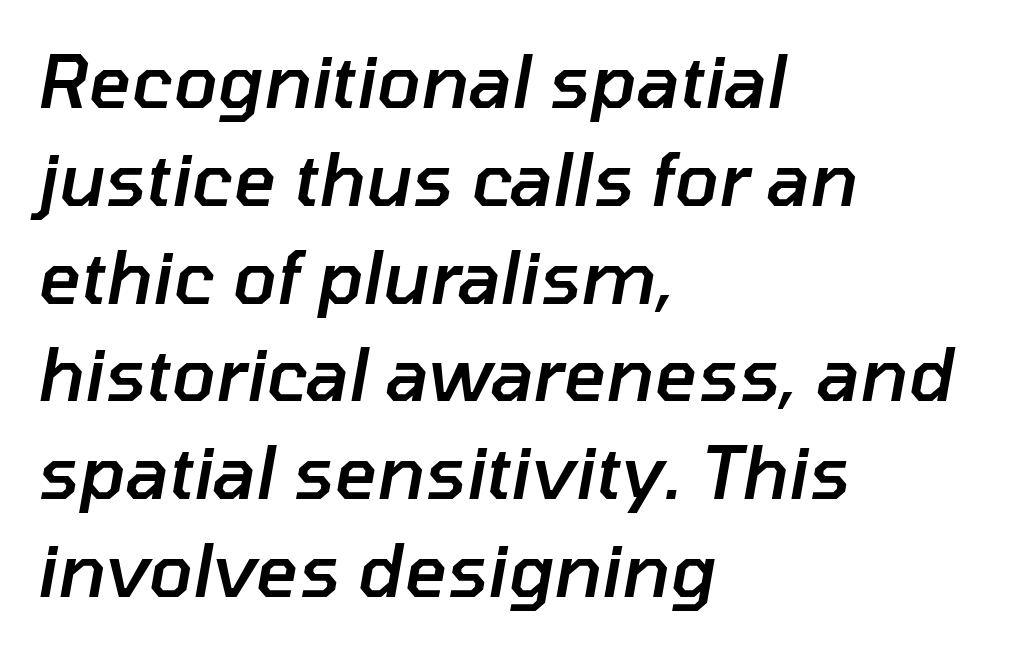
The image shows 73 px semibold type, italic (leaning right); set left-aligned, normal line spacing (1.34x), normal letter spacing, not underlined; low stroke contrast and a medium x-height.
